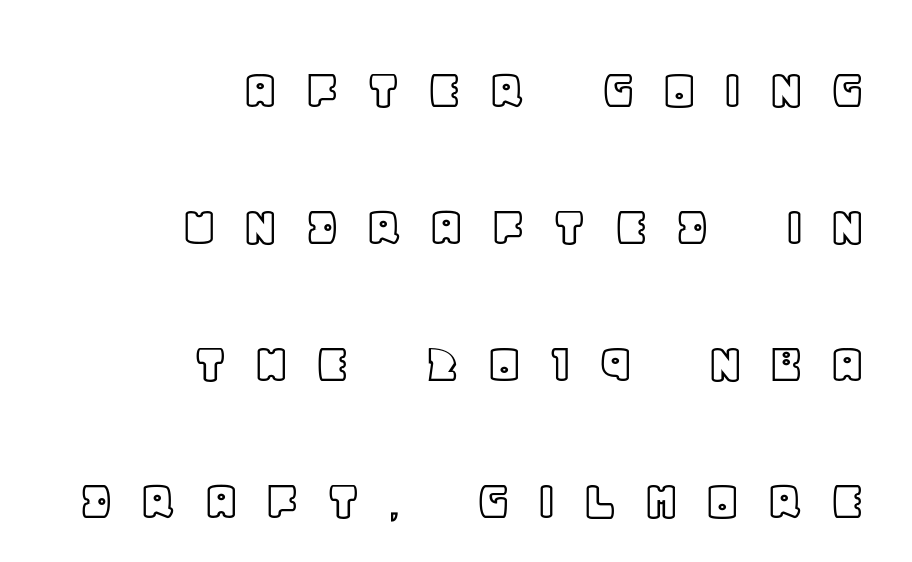
Proportional: the letters do not fall into vertical columns. Substantial extra tracking has been applied to these lines. Loosely led — the rows are spread out. The passage is arranged like a letterhead date or caption credit — flush right. Posture: upright roman.
